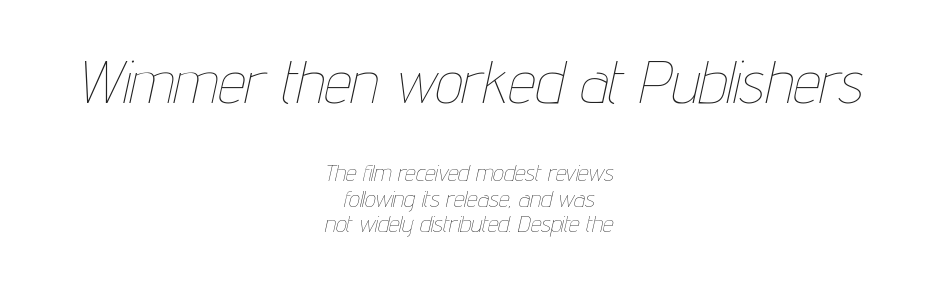
The image shows 61 px thin, condensed type, italic (leaning right); set centered, tight line spacing (1.06x), normal letter spacing, not underlined; the first (top) block is 2.54x larger; low stroke contrast and a medium x-height.
